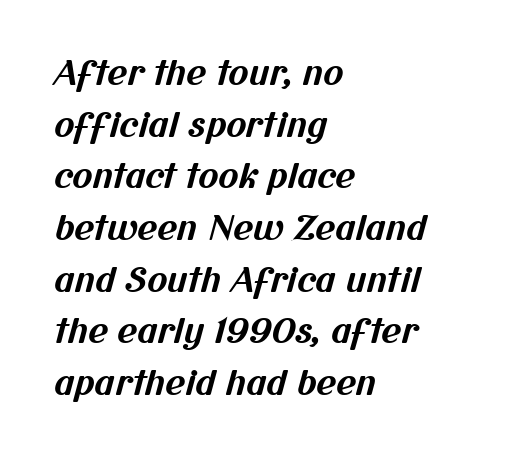
{"serif": "no", "bold": "yes", "weight": "bold", "width": "normal", "stroke_contrast": "medium", "x_height": "medium", "monospaced": "no", "underline": "no", "align": "left", "line_spacing": "normal", "line_spacing_ratio": 1.52, "letter_spacing": "normal", "letter_spacing_em": 0.0, "glyph_px": 34}
